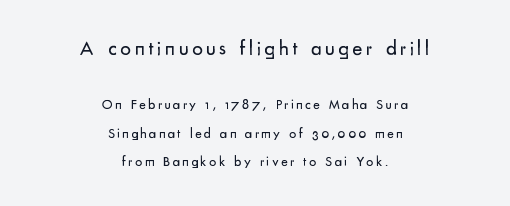
{"italic": "no", "bold": "no", "underline": "no", "align": "center", "line_spacing": "loose", "line_spacing_ratio": 2.05, "larger_block": "first", "size_ratio": 1.5, "glyph_px": 21}
